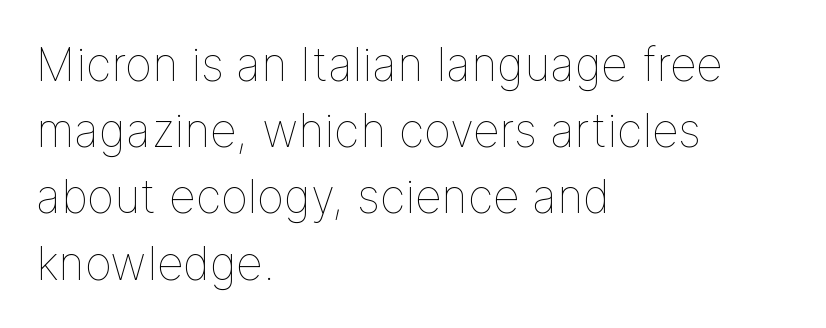
Q: Is the text bold? A: No.
Q: Is the text italic (slanted)? A: No, it is upright.
Q: Is the text underlined? A: No.
Q: How is the paragraph aligned? A: Left-aligned.
Q: Is the spacing between letters normal or unusually wide? A: Normal.
Q: Is the spacing between lines tight, normal or loose? A: Normal.
Q: Width (condensed, normal, or wide)? A: Normal.
Q: Stroke contrast? A: Low.
Q: x-height? A: Medium.
Q: Monospaced? A: No.
